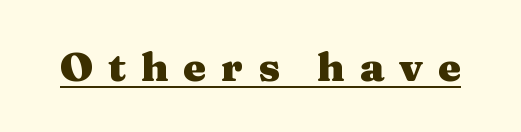
Tracking here is generous; glyphs stand well apart from one another. Typesetter's note: full bold, strokes at maximum text heaviness. The lettering is marked with a stroke running underneath it. These lines are rendered in a variable-pitch font. Posture: vertical.
